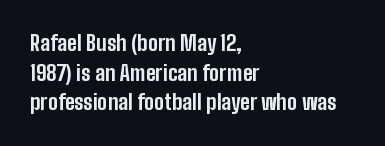
{"italic": "no", "bold": "yes", "underline": "no", "align": "left", "line_spacing": "normal", "line_spacing_ratio": 1.41, "letter_spacing": "normal", "letter_spacing_em": 0.0, "glyph_px": 21}
